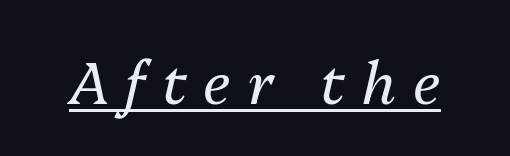
The image shows 59 px regular-weight type, italic (leaning right); set unusually wide letter spacing (+0.28 em), underlined; medium stroke contrast and a medium x-height.
